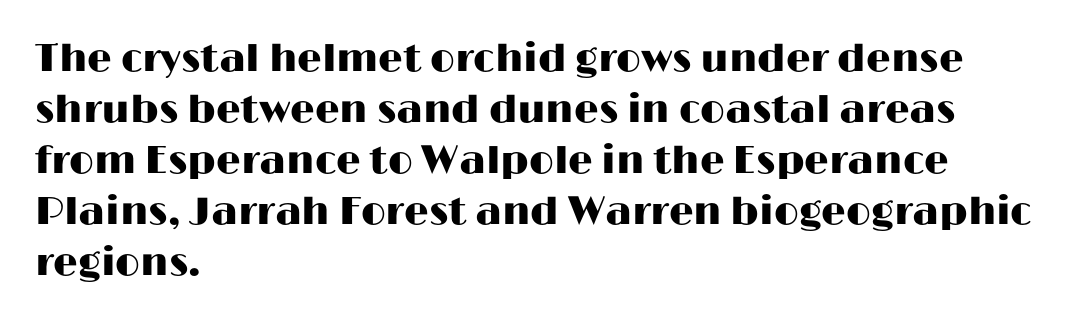
The image shows 39 px wide sans-serif type, upright; set left-aligned, normal line spacing (1.31x), normal letter spacing, not underlined; high stroke contrast and a medium x-height.
